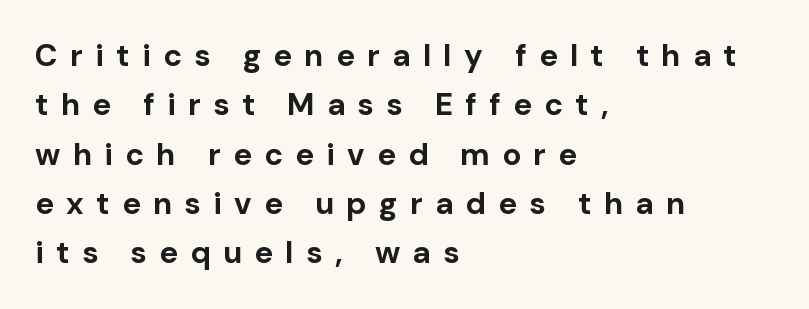
The image shows 31 px bold sans-serif type, upright; set left-aligned, normal line spacing (1.59x), unusually wide letter spacing (+0.4 em), not underlined; low stroke contrast and a medium x-height.
